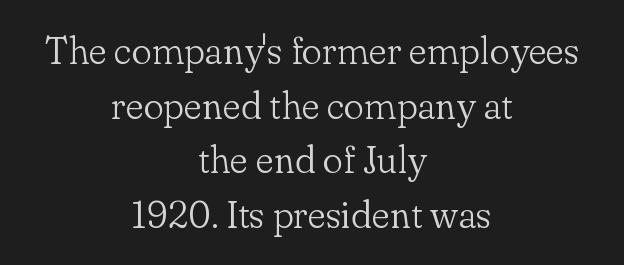
Here the glyphs are tracked normally, forming tight word shapes. The text block is weighted toward neither margin, spreading evenly from the middle. Looks like regular typesetting: each glyph gets only the width it needs. The axis of the letterforms is exactly vertical. A bare baseline throughout the passage. The lines sit at an ordinary, default distance from one another.
